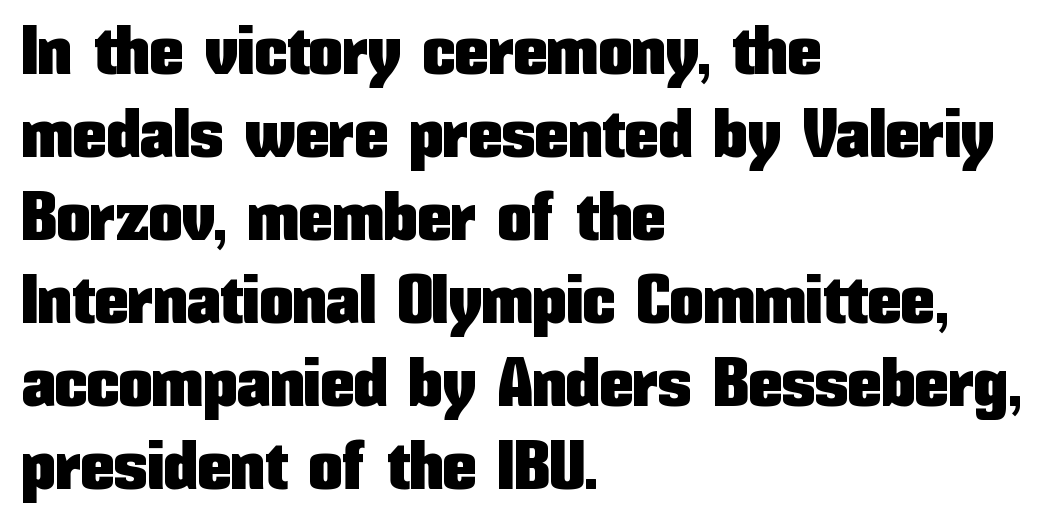
Q: Is the text italic (slanted)? A: No, it is upright.
Q: Is the typeface a serif or a sans-serif typeface? A: Sans-serif.
Q: Is the text underlined? A: No.
Q: How is the paragraph aligned? A: Left-aligned.
Q: Is the spacing between letters normal or unusually wide? A: Normal.
Q: Width (condensed, normal, or wide)? A: Condensed.
Q: Stroke contrast? A: Low.
Q: x-height? A: Medium.
Q: Monospaced? A: No.
